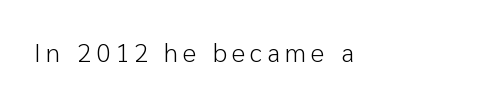
On a weight scale, this lands at 450 or below. The gap between lines stays unmarked. Notice how the stems are strictly vertical — no italics here.
